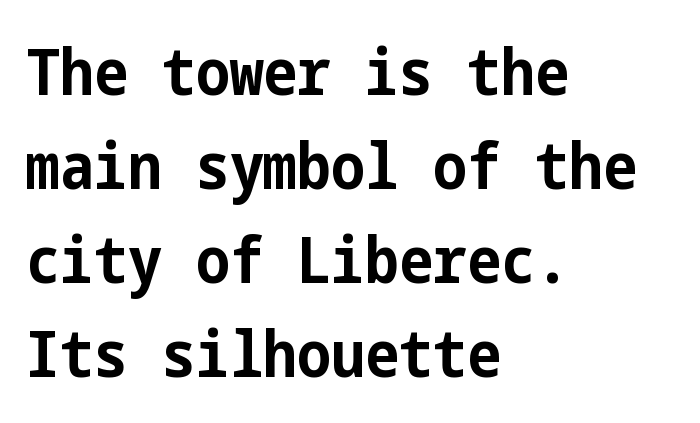
The image shows 64 px bold, condensed sans-serif type, upright; set left-aligned, normal line spacing (1.47x), normal letter spacing, not underlined; low stroke contrast and a medium x-height.
